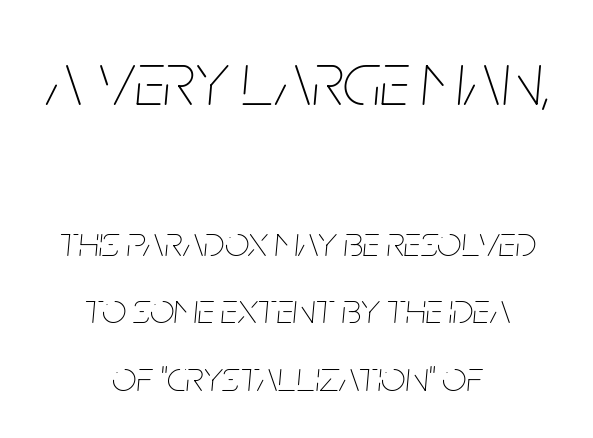
Q: Is the text bold? A: No.
Q: Is the text italic (slanted)? A: Yes, it leans right by about 5 degrees.
Q: Is the text underlined? A: No.
Q: How is the paragraph aligned? A: Centered.
Q: Is the spacing between letters normal or unusually wide? A: Normal.
Q: Is the spacing between lines tight, normal or loose? A: Normal.
Q: Which block of text is set in a larger size, the first (top) or the second (bottom)? A: The first (top) one.
Q: Width (condensed, normal, or wide)? A: Condensed.
Q: Stroke contrast? A: Low.
Q: x-height? A: Large.
Q: Monospaced? A: No.
